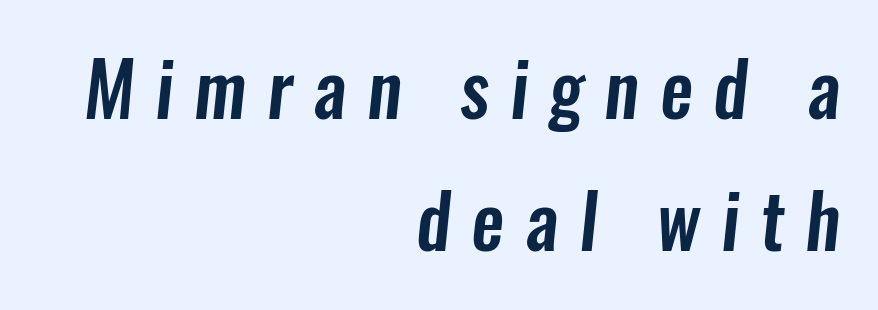
{"serif": "no", "width": "condensed", "stroke_contrast": "low", "x_height": "medium", "monospaced": "no", "underline": "no", "align": "right", "line_spacing_ratio": 1.79, "letter_spacing": "wide", "letter_spacing_em": 0.28, "glyph_px": 74}
